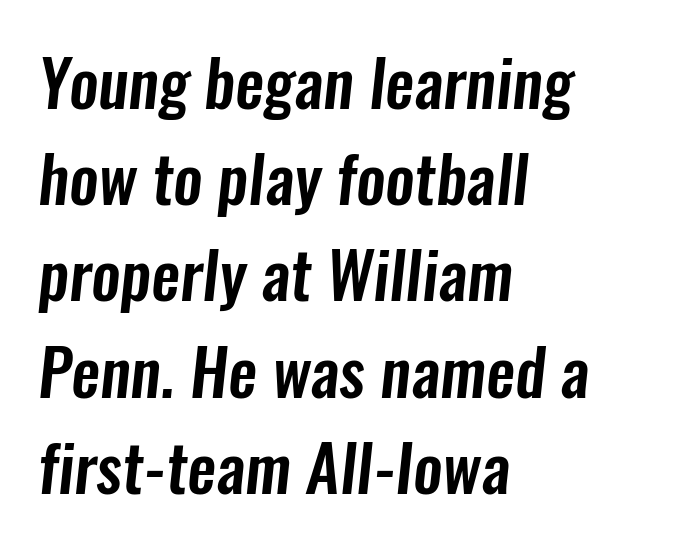
The image shows 65 px condensed sans-serif type; set left-aligned, normal line spacing (1.48x), normal letter spacing, not underlined; low stroke contrast and a medium x-height.
